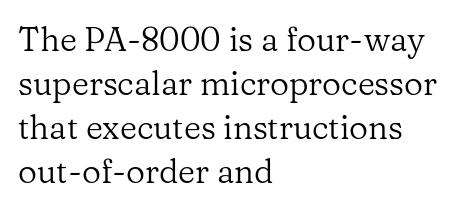
Q: Is the text bold? A: No.
Q: Is the text italic (slanted)? A: No, it is upright.
Q: Is the typeface a serif or a sans-serif typeface? A: Serif.
Q: Is the text underlined? A: No.
Q: How is the paragraph aligned? A: Left-aligned.
Q: Is the spacing between letters normal or unusually wide? A: Normal.
Q: Is the spacing between lines tight, normal or loose? A: Normal.
Q: Width (condensed, normal, or wide)? A: Normal.
Q: Stroke contrast? A: Low.
Q: x-height? A: Medium.
Q: Monospaced? A: No.
